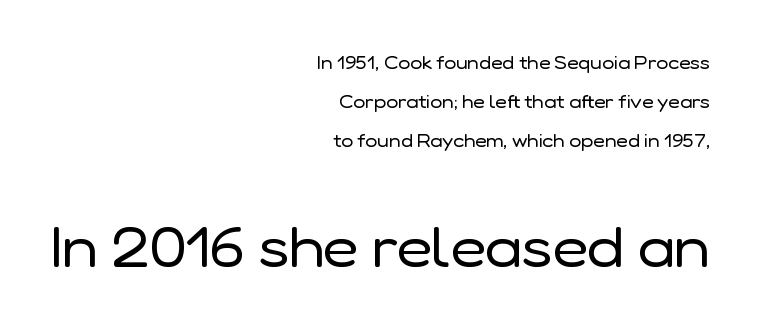
Nothing heavy about these letters — not bold at all. Looks like regular typesetting: each glyph gets only the width it needs. The lower block of text is set noticeably larger than the block above it. Beneath every word, the page is bare. What kind of face is this? One without serifs — a sans.
